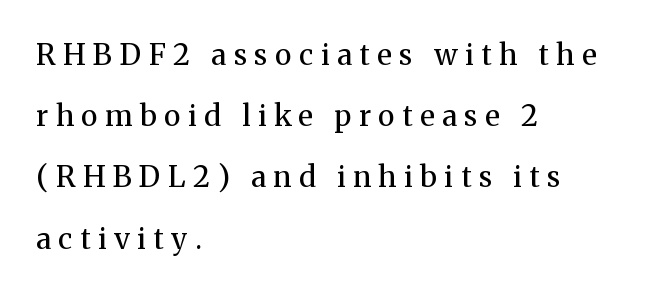
{"serif": "yes", "italic": "no", "bold": "no", "weight": "regular", "width": "normal", "stroke_contrast": "medium", "x_height": "medium", "monospaced": "no", "underline": "no", "align": "left", "line_spacing": "loose", "line_spacing_ratio": 2.11, "letter_spacing": "wide", "letter_spacing_em": 0.26, "glyph_px": 29}
